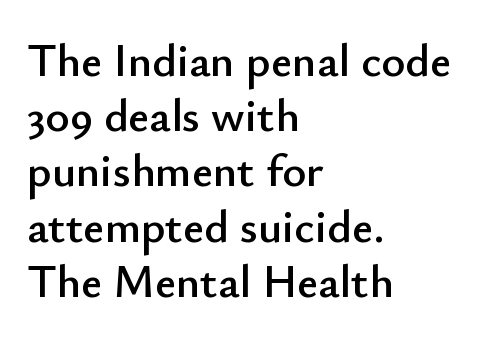
{"serif": "no", "italic": "no", "width": "normal", "stroke_contrast": "low", "x_height": "small", "monospaced": "no", "underline": "no", "align": "left", "line_spacing_ratio": 1.2, "letter_spacing": "normal", "letter_spacing_em": 0.0, "glyph_px": 46}
